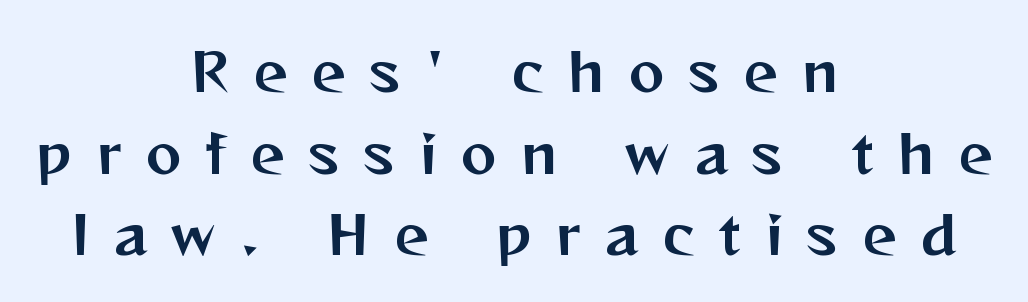
{"serif": "no", "italic": "no", "width": "normal", "stroke_contrast": "medium", "x_height": "medium", "monospaced": "no", "underline": "no", "align": "center", "line_spacing": "normal", "line_spacing_ratio": 1.54, "letter_spacing": "wide", "letter_spacing_em": 0.47, "glyph_px": 53}
